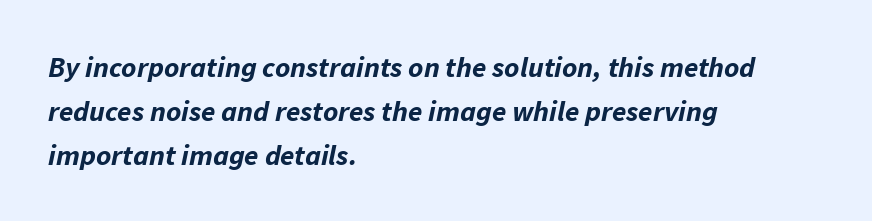
The image shows 29 px bold type, italic (leaning right); set left-aligned, normal line spacing (1.51x), normal letter spacing, not underlined; low stroke contrast and a medium x-height.
